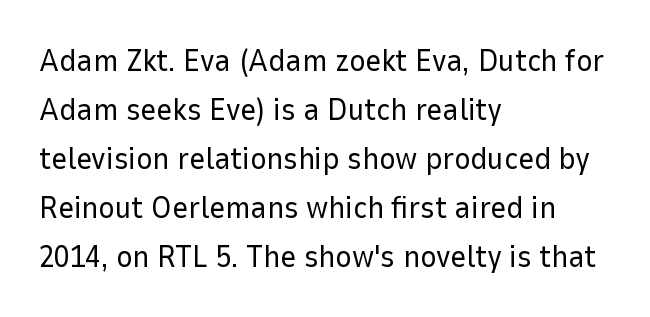
Q: Is the text bold? A: No.
Q: Is the text italic (slanted)? A: No, it is upright.
Q: Is the typeface a serif or a sans-serif typeface? A: Sans-serif.
Q: Is the text underlined? A: No.
Q: How is the paragraph aligned? A: Left-aligned.
Q: Is the spacing between letters normal or unusually wide? A: Normal.
Q: Is the spacing between lines tight, normal or loose? A: Normal.
Q: Width (condensed, normal, or wide)? A: Normal.
Q: Stroke contrast? A: Low.
Q: x-height? A: Medium.
Q: Monospaced? A: No.
